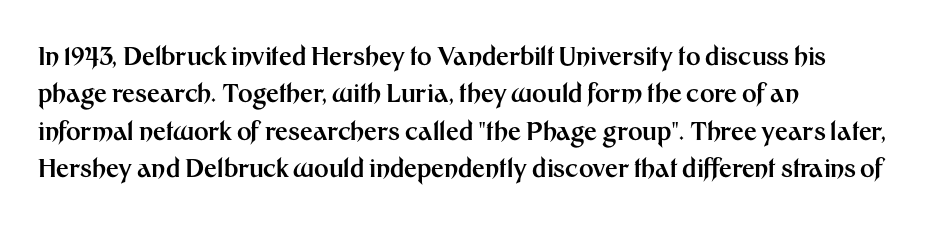
The image shows 25 px bold type, upright; set left-aligned, normal line spacing (1.5x), normal letter spacing, not underlined.
